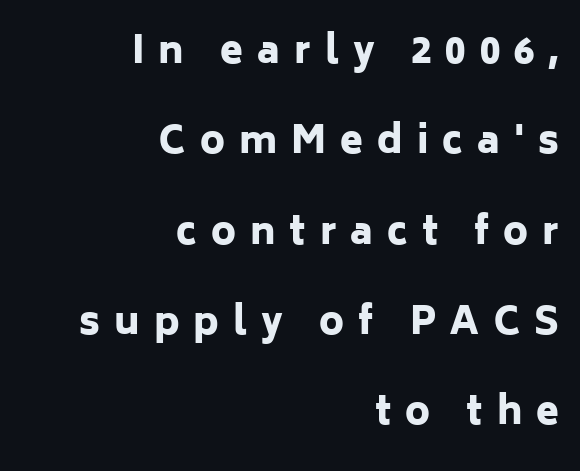
{"serif": "no", "italic": "no", "bold": "yes", "weight": "heavy", "width": "normal", "stroke_contrast": "low", "x_height": "medium", "monospaced": "no", "underline": "no", "align": "right", "line_spacing": "loose", "line_spacing_ratio": 2.44, "letter_spacing": "wide", "letter_spacing_em": 0.38, "glyph_px": 37}
